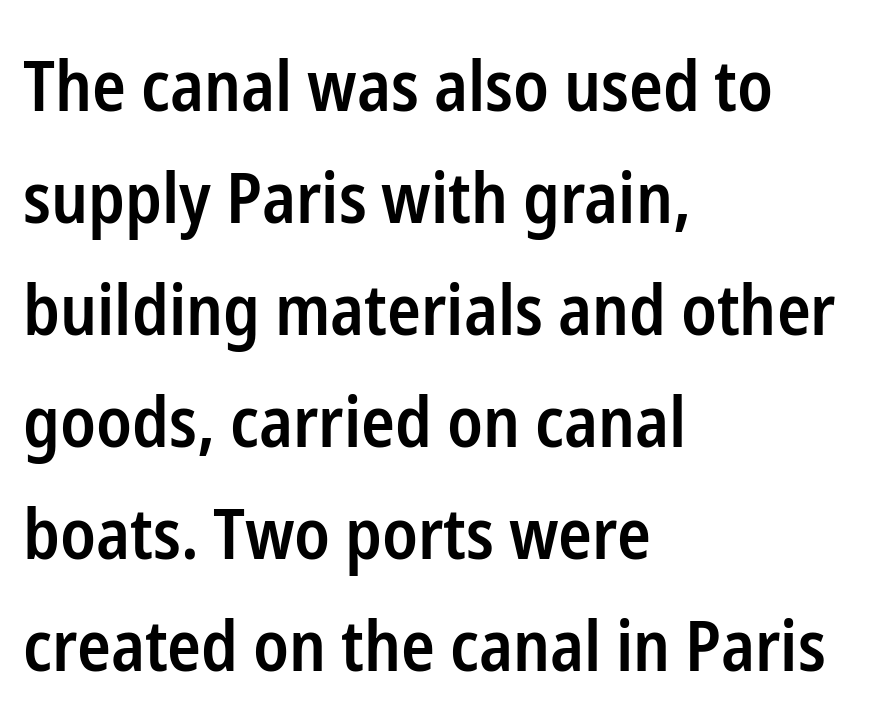
The image shows 70 px semibold, condensed sans-serif type, upright; set left-aligned, normal line spacing (1.6x), normal letter spacing, not underlined; low stroke contrast and a medium x-height.
